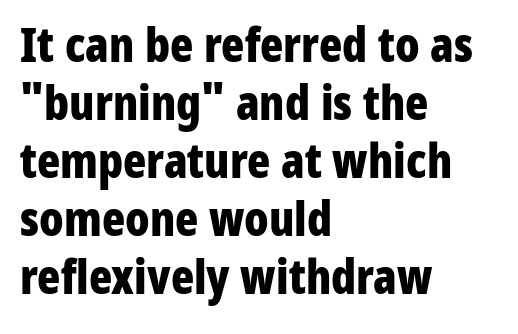
Q: Is the text bold? A: Yes.
Q: Is the text italic (slanted)? A: No, it is upright.
Q: Is the typeface a serif or a sans-serif typeface? A: Sans-serif.
Q: Is the text underlined? A: No.
Q: How is the paragraph aligned? A: Left-aligned.
Q: Is the spacing between letters normal or unusually wide? A: Normal.
Q: Width (condensed, normal, or wide)? A: Condensed.
Q: Stroke contrast? A: Low.
Q: x-height? A: Medium.
Q: Monospaced? A: No.
